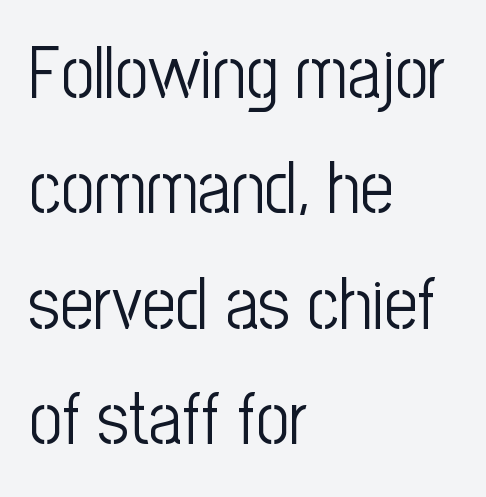
{"serif": "no", "italic": "no", "bold": "no", "weight": "light", "width": "condensed", "stroke_contrast": "low", "x_height": "medium", "monospaced": "no", "underline": "no", "align": "left", "line_spacing": "normal", "line_spacing_ratio": 1.58, "letter_spacing": "normal", "letter_spacing_em": 0.0, "glyph_px": 73}
